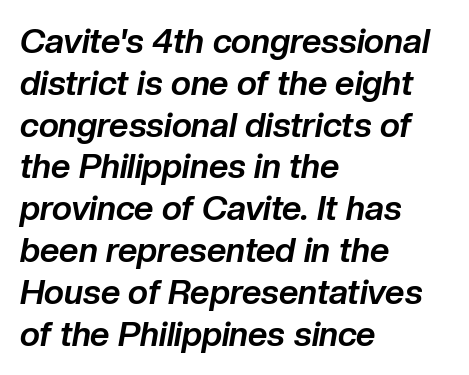
The letterforms sit shoulder to shoulder at normal distance. Horizontally, the lines are justified to the leading edge only. Every character sits at an angle, as italics do. The face used here is proportionally spaced, like ordinary book or web type. Does the weight exceed regular? Yes, all the way to bold.
